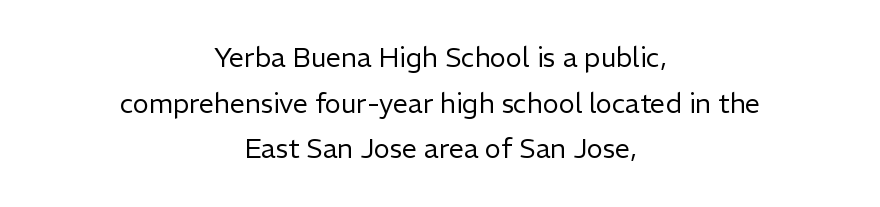
Notice how the passage keeps no hard edge, just a central spine. Leading matches the norm, producing a regular column. Words float on clear page, feet unadorned. The line texture is even and compact thanks to regular tracking.
